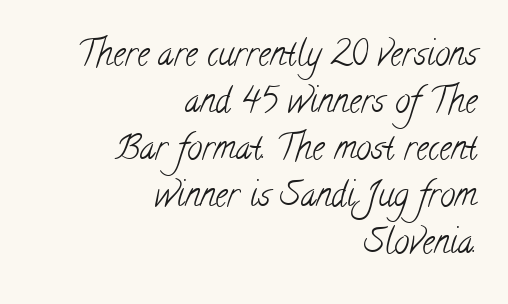
Q: Is the text bold? A: No.
Q: Is the typeface a serif or a sans-serif typeface? A: Serif.
Q: Is the text underlined? A: No.
Q: How is the paragraph aligned? A: Right-aligned.
Q: Is the spacing between letters normal or unusually wide? A: Normal.
Q: Is the spacing between lines tight, normal or loose? A: Normal.
Q: Width (condensed, normal, or wide)? A: Condensed.
Q: Stroke contrast? A: Low.
Q: x-height? A: Small.
Q: Monospaced? A: No.
